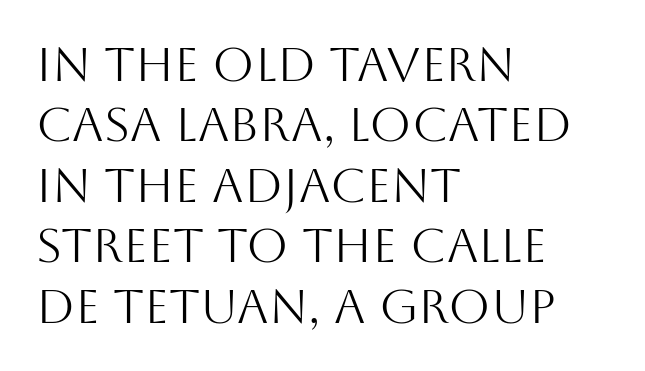
Italic? Not at all — the glyphs are vertical. The glyphs in this specimen are sans serif. Varying glyph widths throughout — classic text-font behaviour. The vertical gap from one line to the next is medium. The paragraph shown leans on its left margin. Compared with typical body copy, the letter spacing here is the same.
